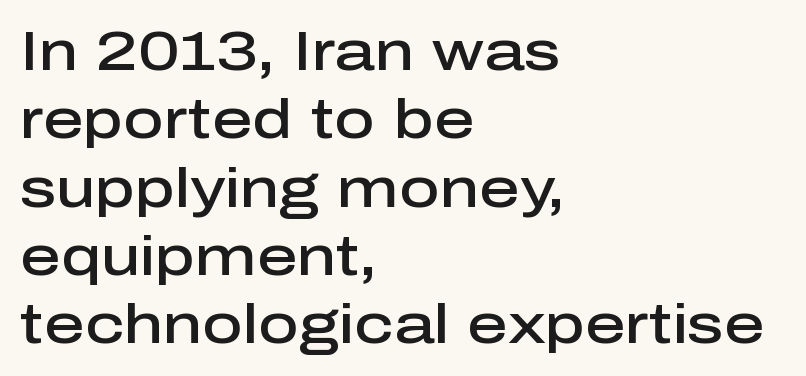
The image shows 56 px semibold sans-serif type, upright; set left-aligned, line spacing 1.22x, normal letter spacing, not underlined; low stroke contrast and a medium x-height.
